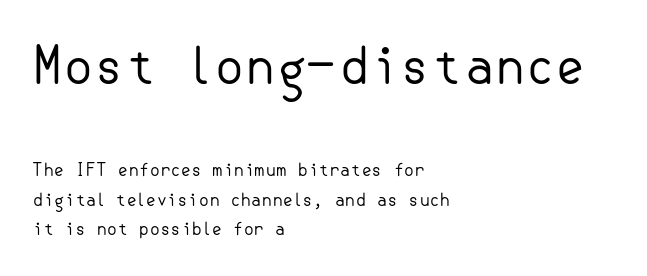
Q: Is the text bold? A: No.
Q: Is the text italic (slanted)? A: No, it is upright.
Q: Is the typeface a serif or a sans-serif typeface? A: Sans-serif.
Q: Is the text underlined? A: No.
Q: How is the paragraph aligned? A: Left-aligned.
Q: Is the spacing between letters normal or unusually wide? A: Normal.
Q: Which block of text is set in a larger size, the first (top) or the second (bottom)? A: The first (top) one.
Q: Width (condensed, normal, or wide)? A: Normal.
Q: Stroke contrast? A: Low.
Q: x-height? A: Small.
